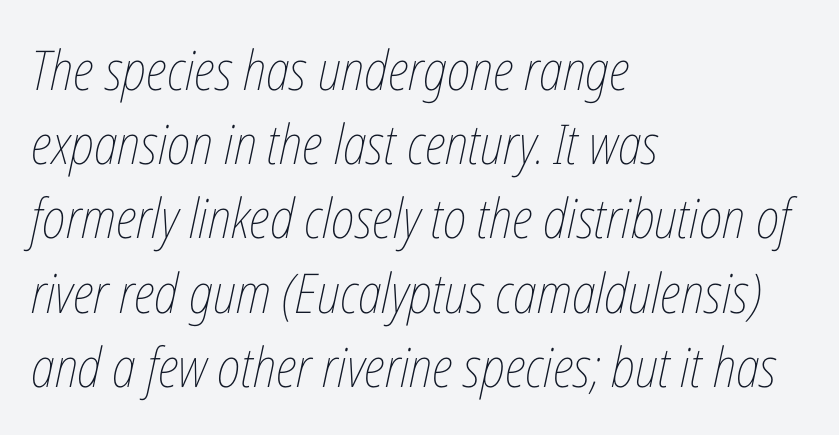
Honestly, there is no underline to notice here at all. No heavy texture on the line: the type isn't bold. How are the letters spaced? Ordinarily, with no added tracking. When letters slant like this, we call the style italic. Varying glyph widths throughout — classic text-font behaviour.
